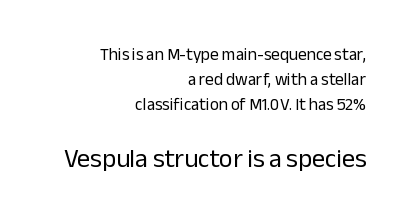
{"italic": "no", "bold": "no", "underline": "no", "align": "right", "line_spacing": "normal", "line_spacing_ratio": 1.48, "letter_spacing": "normal", "letter_spacing_em": 0.0, "larger_block": "second", "size_ratio": 1.53, "glyph_px": 26}
